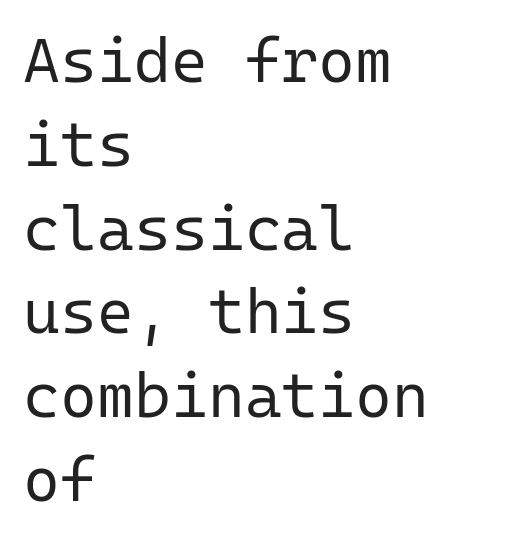
Q: Is the text bold? A: No.
Q: Is the text italic (slanted)? A: No, it is upright.
Q: Is the typeface a serif or a sans-serif typeface? A: Sans-serif.
Q: Is the text underlined? A: No.
Q: How is the paragraph aligned? A: Left-aligned.
Q: Is the spacing between letters normal or unusually wide? A: Normal.
Q: Is the spacing between lines tight, normal or loose? A: Normal.
Q: Width (condensed, normal, or wide)? A: Normal.
Q: Stroke contrast? A: Low.
Q: x-height? A: Medium.
Q: Monospaced? A: Yes.
